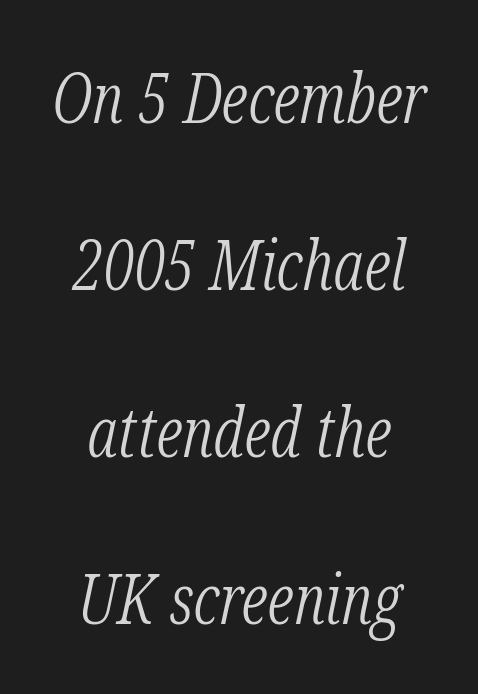
{"serif": "yes", "italic": "yes", "lean": "right", "slant_degrees": 12, "bold": "no", "weight": "light", "width": "condensed", "stroke_contrast": "low", "x_height": "medium", "monospaced": "no", "underline": "no", "line_spacing": "loose", "line_spacing_ratio": 2.42, "letter_spacing": "normal", "letter_spacing_em": 0.0, "glyph_px": 69}
